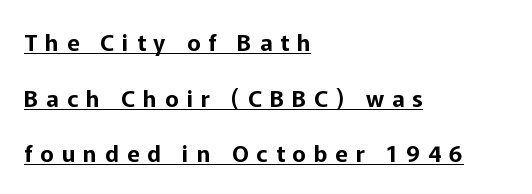
Q: Is the text italic (slanted)? A: No, it is upright.
Q: Is the text underlined? A: Yes.
Q: How is the paragraph aligned? A: Left-aligned.
Q: Is the spacing between letters normal or unusually wide? A: Unusually wide.
Q: Is the spacing between lines tight, normal or loose? A: Loose.
